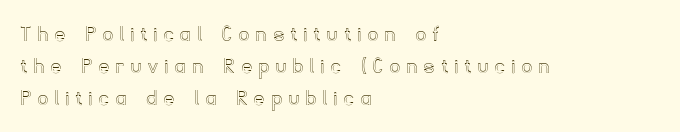
The image shows 24 px text type, upright; set left-aligned, normal line spacing (1.33x), unusually wide letter spacing (+0.31 em), not underlined.
